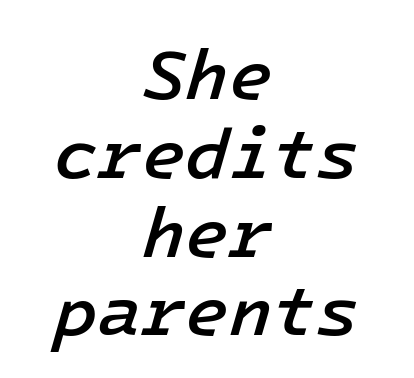
{"italic": "yes", "lean": "right", "slant_degrees": 16, "bold": "semi", "weight": "semibold", "width": "normal", "stroke_contrast": "low", "x_height": "medium", "underline": "no", "align": "center", "line_spacing": "tight", "line_spacing_ratio": 1.11, "letter_spacing": "normal", "letter_spacing_em": 0.0, "glyph_px": 71}
